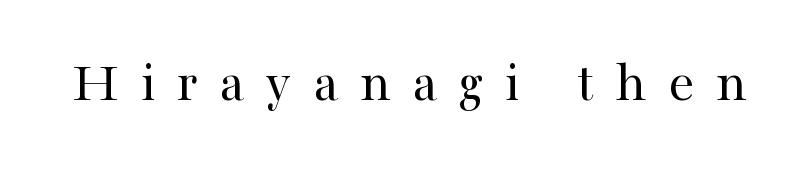
The zone under the glyphs is completely vacant. Nope, not italic — everything's standing straight. No heavy texture on the line: the type isn't bold. Note the varied advance widths — an 'i' is clearly narrower than an 'm'. Words appear elongated and porous because spacing is wide. Unlike a clean sans, this face finishes its strokes with serifs.
